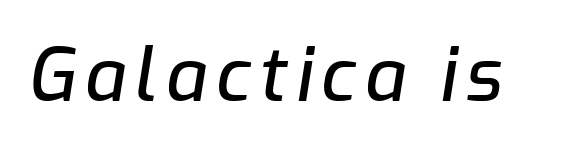
Only glyphs here, with clear space below each row. The face used here is proportionally spaced, like ordinary book or web type. The glyphs look as if they've been sheared to an angle.
